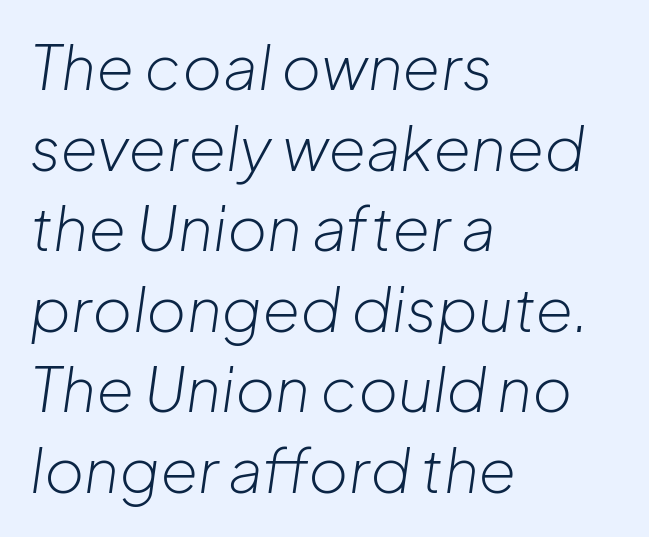
Q: Is the text bold? A: No.
Q: Is the text italic (slanted)? A: Yes, it leans right by about 8 degrees.
Q: Is the text underlined? A: No.
Q: How is the paragraph aligned? A: Left-aligned.
Q: Is the spacing between letters normal or unusually wide? A: Normal.
Q: Is the spacing between lines tight, normal or loose? A: Normal.
Q: Width (condensed, normal, or wide)? A: Normal.
Q: Stroke contrast? A: Low.
Q: x-height? A: Medium.
Q: Monospaced? A: No.
